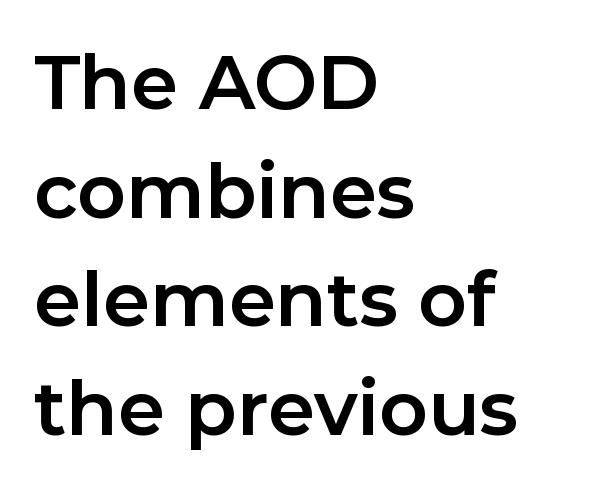
Q: Is the text bold? A: Yes.
Q: Is the text italic (slanted)? A: No, it is upright.
Q: Is the typeface a serif or a sans-serif typeface? A: Sans-serif.
Q: Is the text underlined? A: No.
Q: How is the paragraph aligned? A: Left-aligned.
Q: Is the spacing between letters normal or unusually wide? A: Normal.
Q: Is the spacing between lines tight, normal or loose? A: Normal.
Q: Width (condensed, normal, or wide)? A: Normal.
Q: Stroke contrast? A: Low.
Q: x-height? A: Medium.
Q: Monospaced? A: No.
